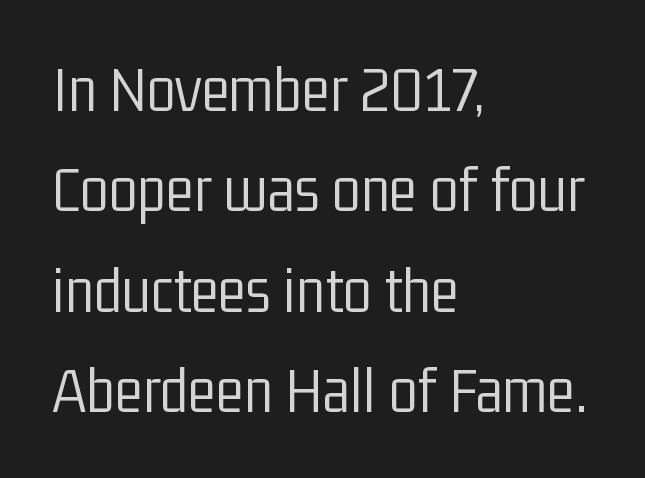
The letters sit at their default tracking, neither squeezed nor spread. This is roman type, the default non-slanted kind. Is this a fixed-width face? No — the glyphs have proportional, varying widths. Stem width sits at or under what a default text font uses. The baseline area is clear.
